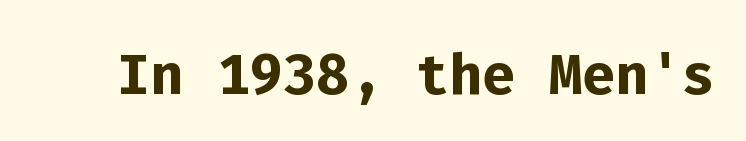
Q: Is the text bold? A: Yes.
Q: Is the text italic (slanted)? A: No, it is upright.
Q: Is the typeface a serif or a sans-serif typeface? A: Sans-serif.
Q: Is the text underlined? A: No.
Q: Is the spacing between letters normal or unusually wide? A: Normal.
Q: Width (condensed, normal, or wide)? A: Normal.
Q: Stroke contrast? A: Low.
Q: x-height? A: Medium.
Q: Monospaced? A: Yes.
